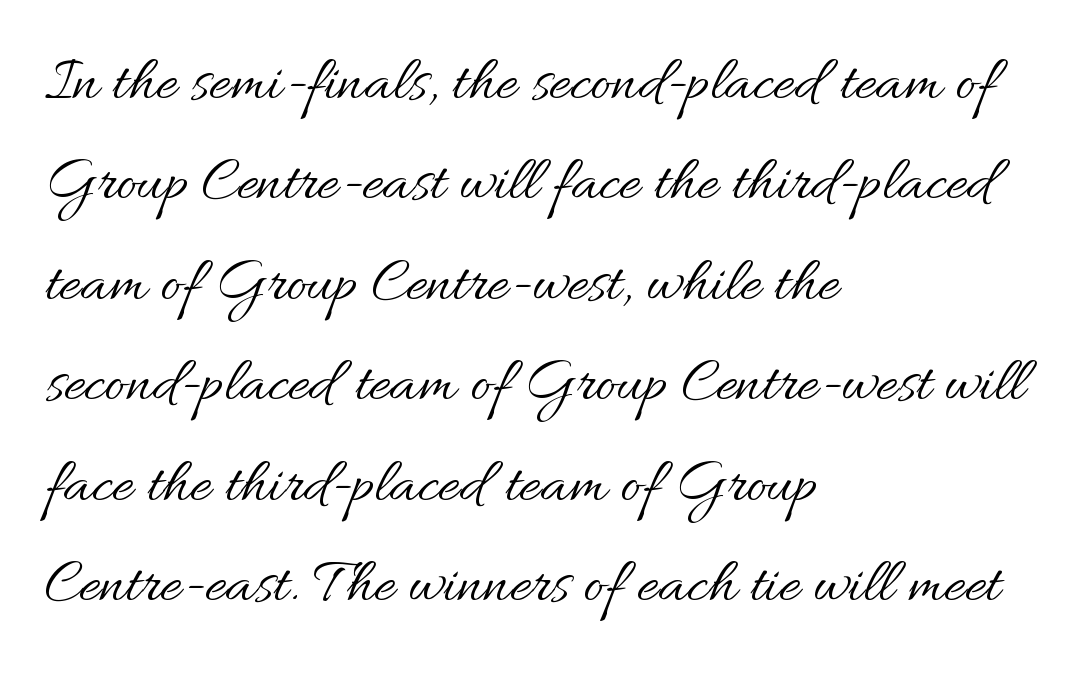
Letters have the restrained weight of plain body copy at most. The letters advance in unequal steps, a hallmark of proportional type. These lines stack with their left ends in a neat column. Has an underline been added? It has not. Reading down the column, the eye jumps a familiar distance to each next line. Inter-character spacing is left at the font's built-in metrics.
